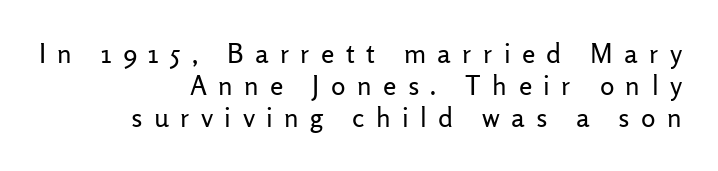
{"italic": "no", "bold": "no", "underline": "no", "align": "right", "line_spacing_ratio": 1.19, "letter_spacing": "wide", "letter_spacing_em": 0.42, "glyph_px": 27}
